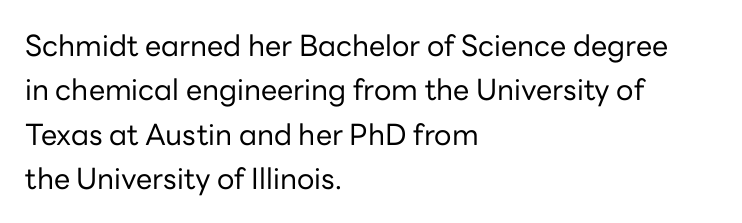
Q: Is the text bold? A: No.
Q: Is the text italic (slanted)? A: No, it is upright.
Q: Is the typeface a serif or a sans-serif typeface? A: Sans-serif.
Q: Is the text underlined? A: No.
Q: How is the paragraph aligned? A: Left-aligned.
Q: Is the spacing between letters normal or unusually wide? A: Normal.
Q: Is the spacing between lines tight, normal or loose? A: Normal.
Q: Width (condensed, normal, or wide)? A: Normal.
Q: Stroke contrast? A: Low.
Q: x-height? A: Medium.
Q: Monospaced? A: No.
